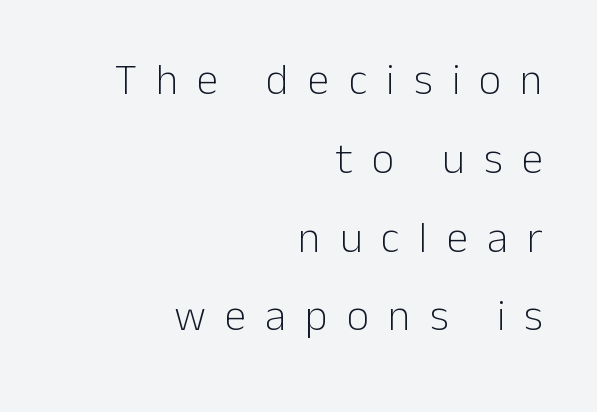
{"serif": "no", "italic": "no", "bold": "no", "weight": "light", "width": "normal", "stroke_contrast": "low", "x_height": "medium", "monospaced": "no", "underline": "no", "align": "right", "line_spacing_ratio": 1.79, "letter_spacing": "wide", "letter_spacing_em": 0.43, "glyph_px": 44}
